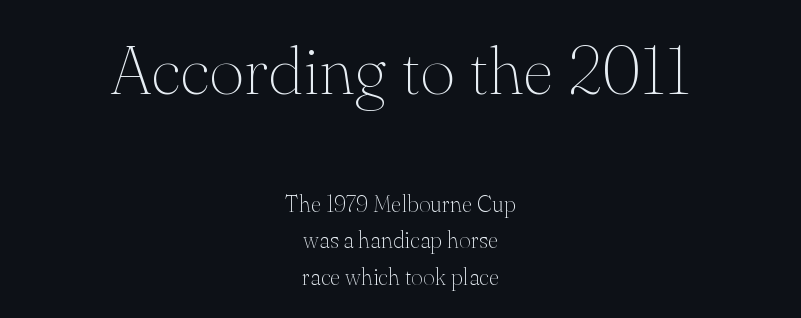
The rendering uses natural spacing where letterforms have individual widths. The weight would be labelled regular, book, light, or lighter still. Quick note: not italic, upright. Large over small — that's the arrangement of the two blocks here. This block has exactly the height ordinary leading produces. The compositor balanced each line on the midline.
